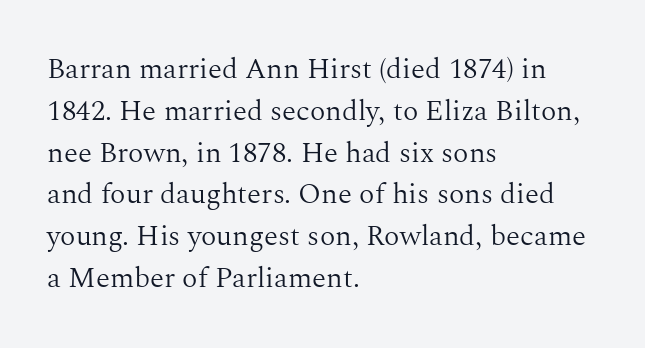
The paragraph shown leans on its left margin. Unlike a clean sans, this face finishes its strokes with serifs. What's the leading like? Ordinary, nothing unusual. The letters stand straight up with perfectly vertical stems.
